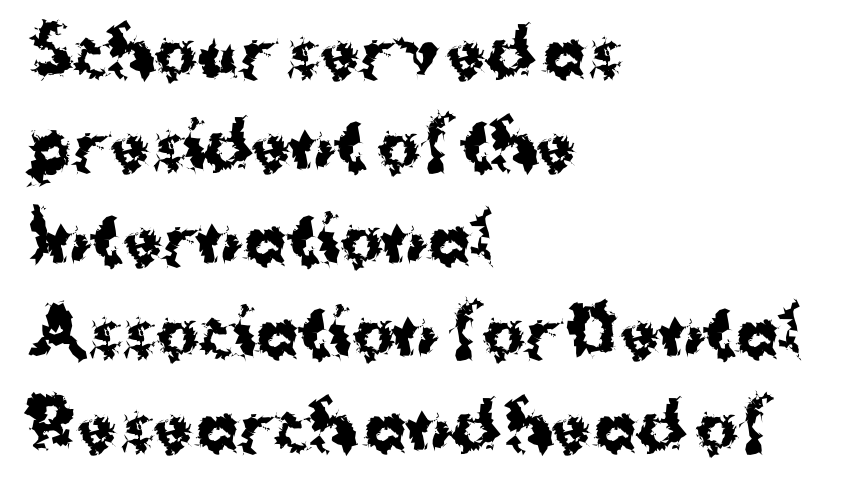
The image shows 64 px bold sans-serif type, upright; set left-aligned, normal line spacing (1.46x), normal letter spacing, not underlined; medium stroke contrast and a medium x-height.
